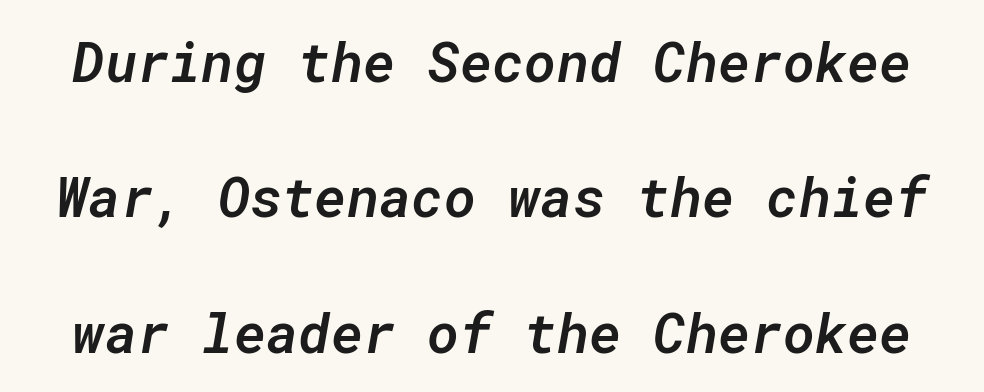
The image shows 55 px semibold type, italic (leaning right), monospaced; set loose line spacing (2.46x), normal letter spacing, not underlined; low stroke contrast and a medium x-height.
